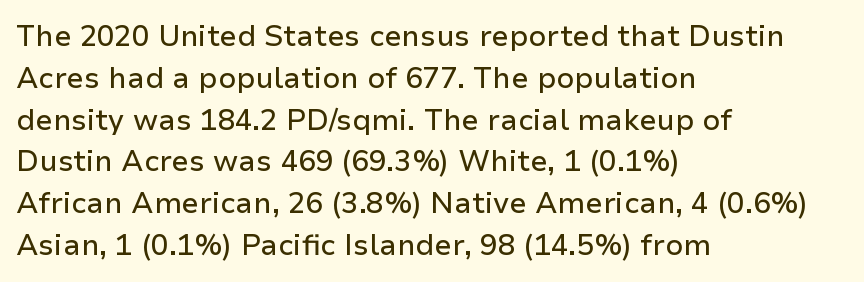
The image shows 29 px sans-serif type, upright; set left-aligned, normal line spacing (1.44x), normal letter spacing, not underlined; low stroke contrast and a medium x-height.
